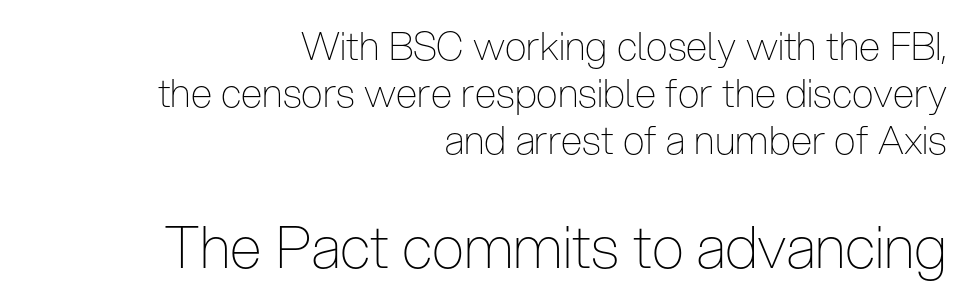
{"serif": "no", "italic": "no", "bold": "no", "weight": "thin", "width": "condensed", "stroke_contrast": "low", "x_height": "medium", "monospaced": "no", "underline": "no", "align": "right", "line_spacing_ratio": 1.2, "letter_spacing": "normal", "letter_spacing_em": 0.0, "larger_block": "second", "size_ratio": 1.49, "glyph_px": 58}
